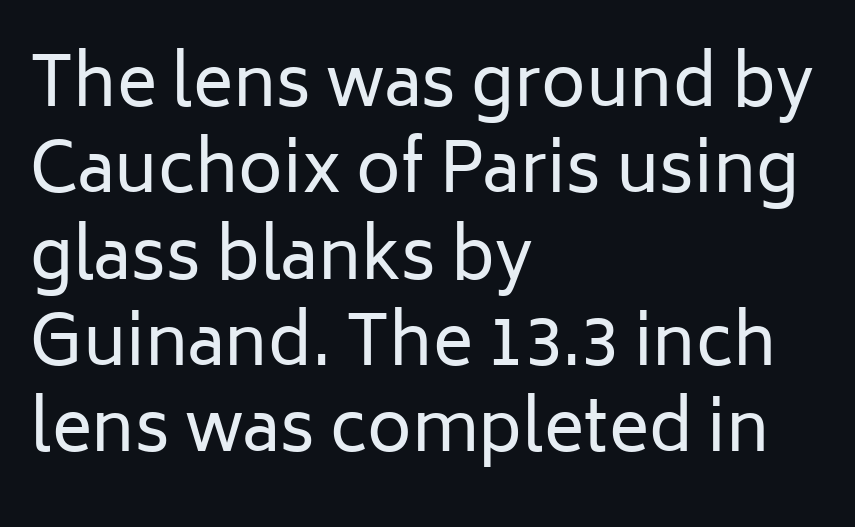
{"serif": "no", "italic": "no", "bold": "no", "weight": "regular", "width": "normal", "stroke_contrast": "low", "x_height": "medium", "monospaced": "no", "underline": "no", "align": "left", "line_spacing": "normal", "line_spacing_ratio": 1.27, "letter_spacing": "normal", "letter_spacing_em": 0.0, "glyph_px": 68}
